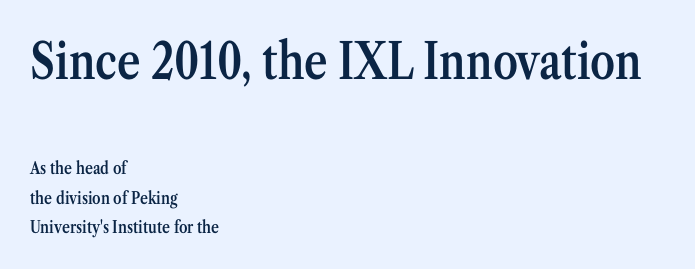
Q: Is the text bold? A: Semi-bold.
Q: Is the text italic (slanted)? A: No, it is upright.
Q: Is the typeface a serif or a sans-serif typeface? A: Serif.
Q: Is the text underlined? A: No.
Q: How is the paragraph aligned? A: Left-aligned.
Q: Is the spacing between letters normal or unusually wide? A: Normal.
Q: Which block of text is set in a larger size, the first (top) or the second (bottom)? A: The first (top) one.
Q: Width (condensed, normal, or wide)? A: Condensed.
Q: Stroke contrast? A: Medium.
Q: x-height? A: Medium.
Q: Monospaced? A: No.
